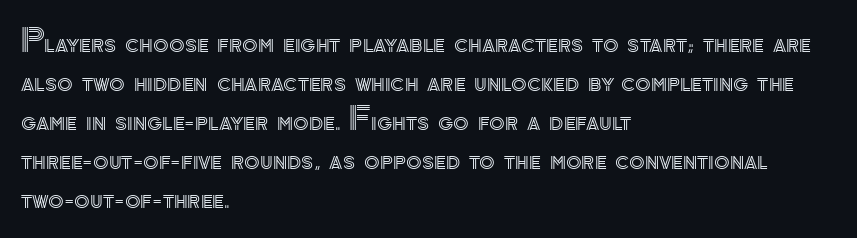
Visually the block forms a straight wall on the left and a jagged coastline on the right. A roman cut, with each character standing at attention. Do the characters align in a grid? No, the font is proportional. Students, note that the glyphs here touch the page at normal intervals. Only glyphs here, with clear space below each row.
